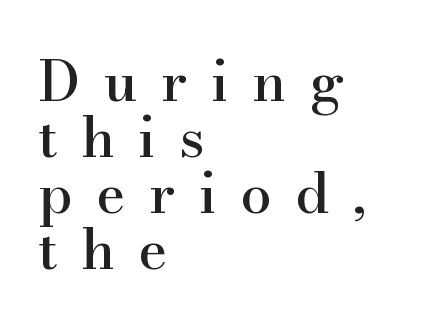
{"serif": "yes", "italic": "no", "width": "normal", "stroke_contrast": "high", "x_height": "small", "monospaced": "no", "underline": "no", "align": "left", "line_spacing": "tight", "line_spacing_ratio": 1.0, "letter_spacing": "wide", "letter_spacing_em": 0.42, "glyph_px": 56}
